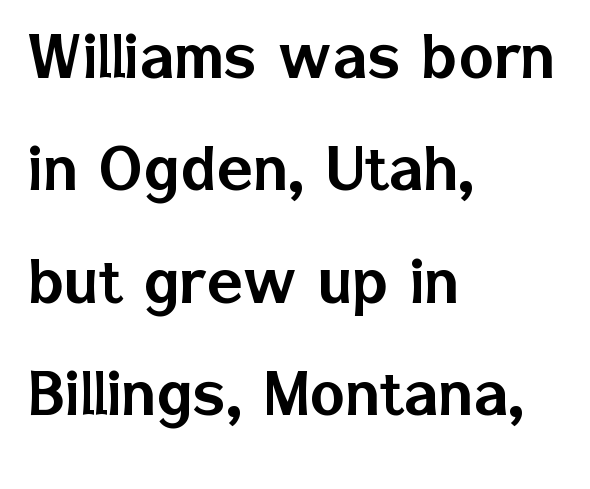
Spacing between characters is what you'd get straight out of the box. Descenders are the only things crossing below the line. The paragraph shown leans on its left margin. Characters remain perfectly vertical along every line. Line spacing here is normal.
